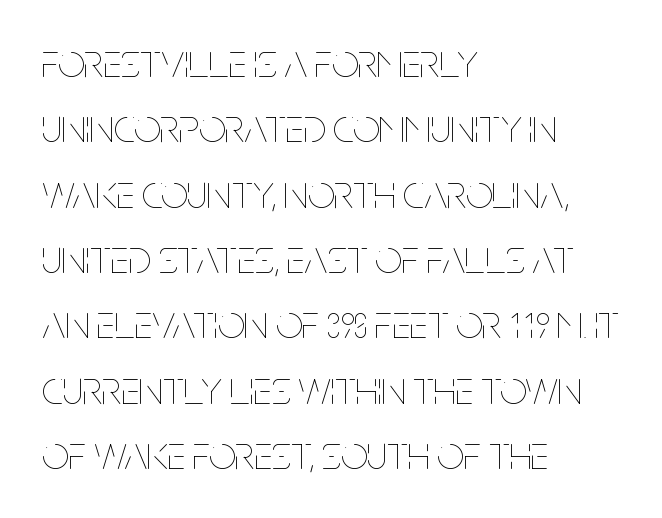
Glyph-to-glyph distance matches everyday printed text. Typeset ragged right — the left edge is the straight one. The letterforms sit at book weight or below. Each new line begins a customary step beneath the previous one. Italic? Not at all — the glyphs are vertical. Unmarked baselines from the first word to the last.
